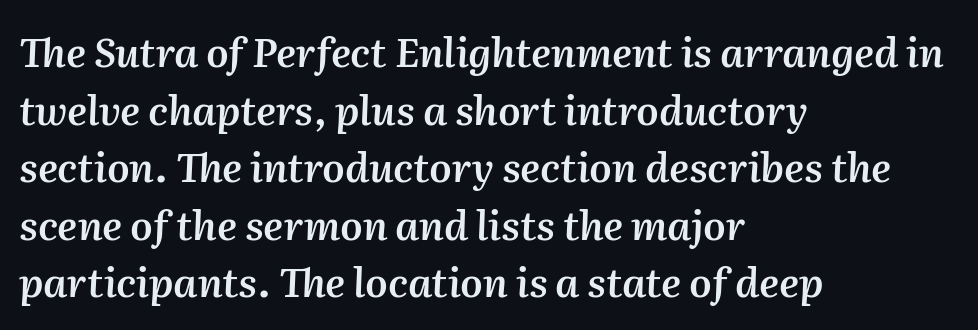
The image shows 40 px semibold type, italic (leaning right); set left-aligned, normal line spacing (1.44x), normal letter spacing, not underlined; medium stroke contrast and a medium x-height.
